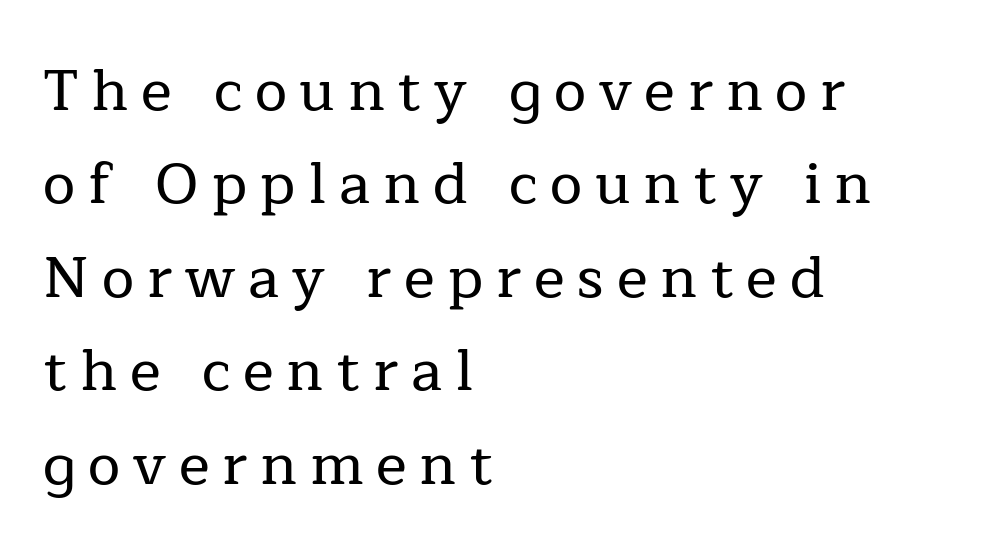
The image shows 58 px serif type, upright; set left-aligned, normal line spacing (1.61x), unusually wide letter spacing (+0.22 em), not underlined; low stroke contrast and a medium x-height.
